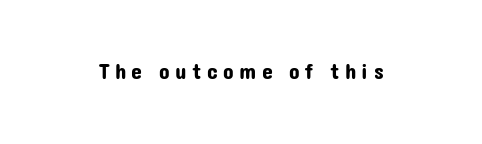
{"italic": "no", "underline": "no", "letter_spacing": "wide", "letter_spacing_em": 0.25, "glyph_px": 22}
